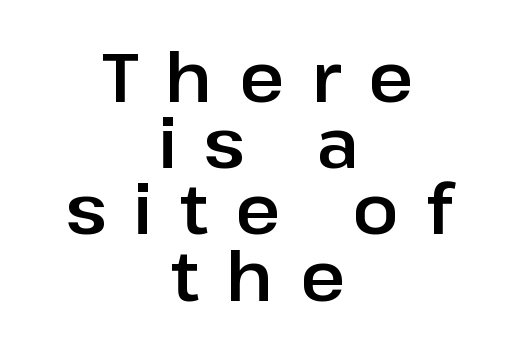
Q: Is the text italic (slanted)? A: No, it is upright.
Q: Is the typeface a serif or a sans-serif typeface? A: Sans-serif.
Q: Is the text underlined? A: No.
Q: How is the paragraph aligned? A: Centered.
Q: Is the spacing between letters normal or unusually wide? A: Unusually wide.
Q: Is the spacing between lines tight, normal or loose? A: Tight.
Q: Width (condensed, normal, or wide)? A: Normal.
Q: Stroke contrast? A: Low.
Q: x-height? A: Medium.
Q: Monospaced? A: No.
